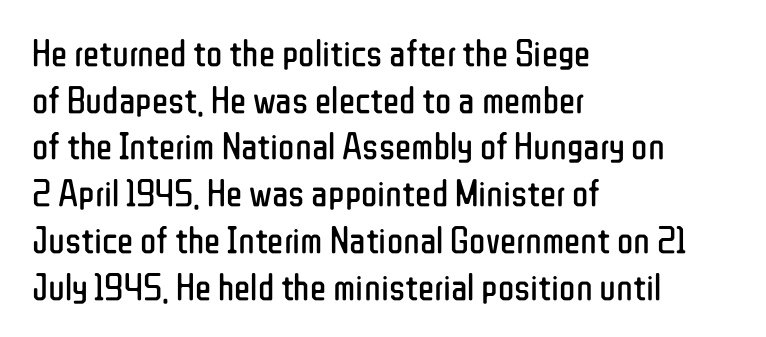
The image shows 38 px regular-weight, condensed sans-serif type, upright; set left-aligned, line spacing 1.23x, normal letter spacing, not underlined; low stroke contrast and a medium x-height.
